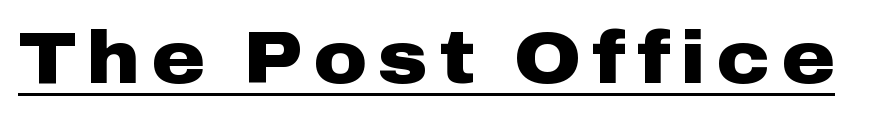
The image shows 73 px heavy, wide sans-serif type, upright; set underlined; low stroke contrast and a medium x-height.
